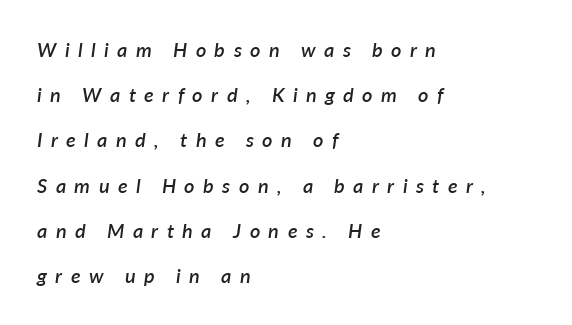
Q: Is the text bold? A: Semi-bold.
Q: Is the text italic (slanted)? A: Yes, it leans right by about 7 degrees.
Q: Is the text underlined? A: No.
Q: How is the paragraph aligned? A: Left-aligned.
Q: Is the spacing between letters normal or unusually wide? A: Unusually wide.
Q: Is the spacing between lines tight, normal or loose? A: Loose.
